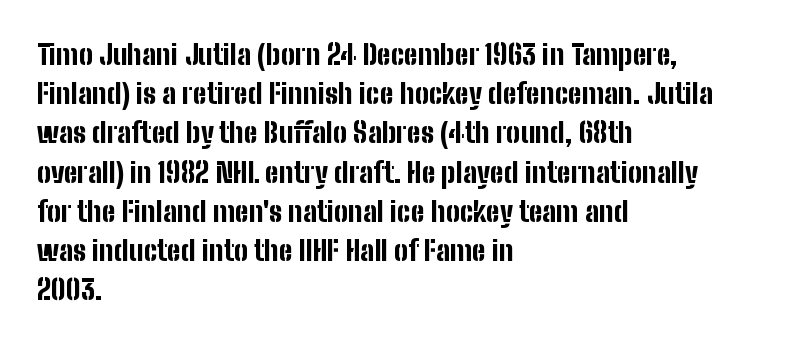
{"serif": "no", "italic": "no", "bold": "yes", "weight": "bold", "width": "condensed", "stroke_contrast": "low", "x_height": "medium", "monospaced": "no", "underline": "no", "align": "left", "line_spacing": "normal", "line_spacing_ratio": 1.4, "letter_spacing": "normal", "letter_spacing_em": 0.0, "glyph_px": 28}
